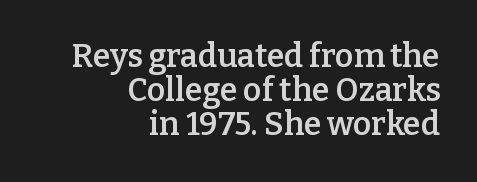
The image shows 32 px semibold serif type, upright; set right-aligned, tight line spacing (1.07x), normal letter spacing, not underlined; low stroke contrast and a medium x-height.
